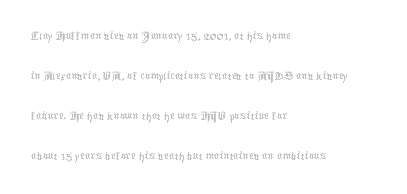
Q: Is the text bold? A: No.
Q: Is the text italic (slanted)? A: No, it is upright.
Q: Is the text underlined? A: No.
Q: How is the paragraph aligned? A: Left-aligned.
Q: Is the spacing between letters normal or unusually wide? A: Normal.
Q: Is the spacing between lines tight, normal or loose? A: Normal.
